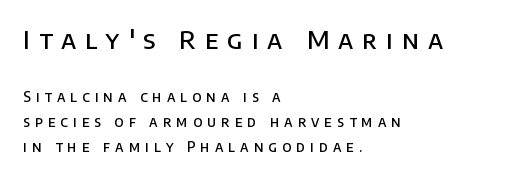
{"italic": "no", "bold": "semi", "underline": "no", "align": "left", "line_spacing_ratio": 1.77, "letter_spacing": "wide", "letter_spacing_em": 0.36, "larger_block": "first", "size_ratio": 1.79, "glyph_px": 25}
